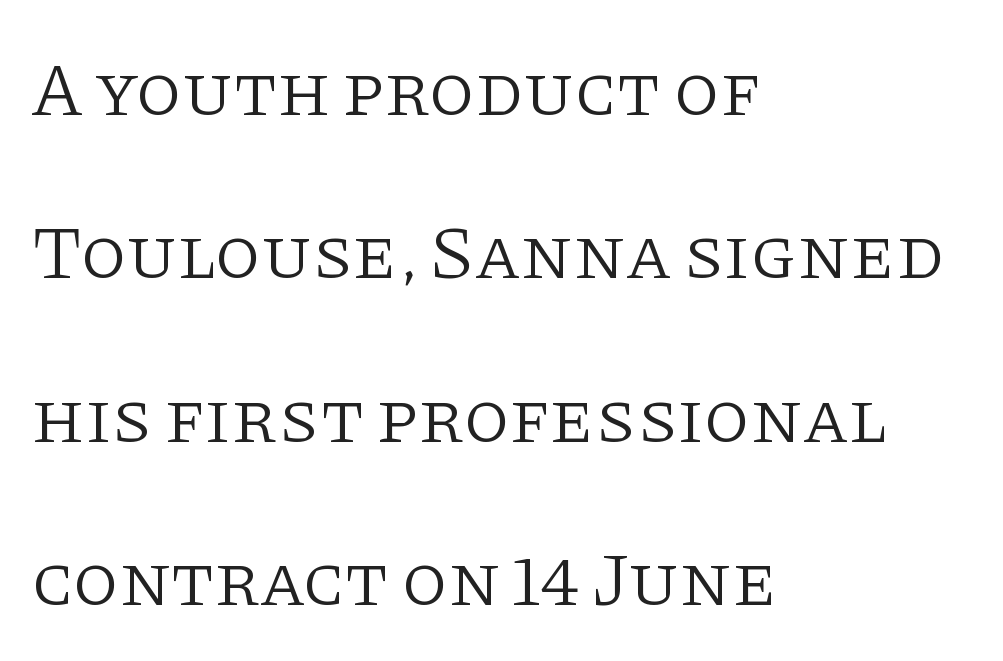
The image shows 75 px light serif type, upright; set left-aligned, loose line spacing (2.18x), normal letter spacing, not underlined; low stroke contrast and a large x-height.
